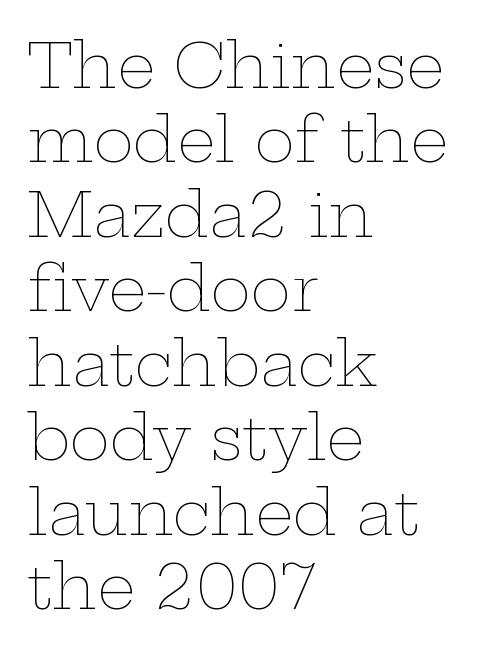
Q: Is the text bold? A: No.
Q: Is the text italic (slanted)? A: No, it is upright.
Q: Is the text underlined? A: No.
Q: How is the paragraph aligned? A: Left-aligned.
Q: Is the spacing between letters normal or unusually wide? A: Normal.
Q: Width (condensed, normal, or wide)? A: Wide.
Q: Stroke contrast? A: Low.
Q: x-height? A: Medium.
Q: Monospaced? A: No.
